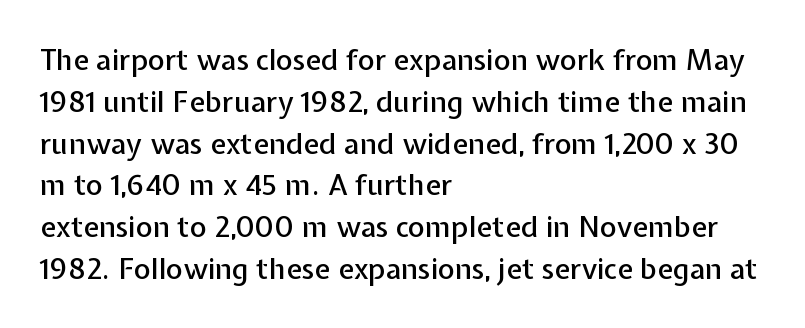
Bare-footed words on every line. You can tell from the bare stems that sans-serif type was used. The type sits square on the baseline with zero lean. You could not count columns in this text — the font is proportionally spaced.
